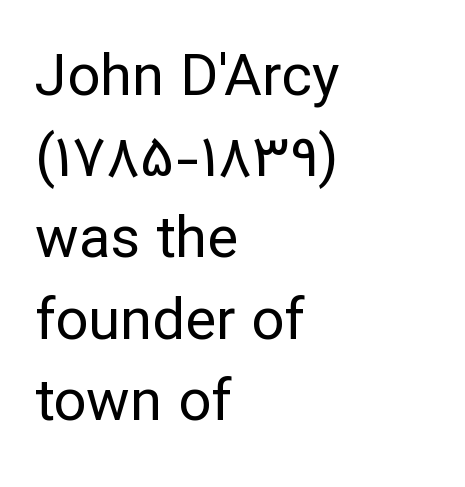
A typesetter would label this face a sans. Every row of glyphs begins at an identical x-position on the left. Character widths vary here, with narrow letters taking less room than wide ones. The weight tops out at a normal text grade. Every stem runs plumb, perpendicular to the baseline.
